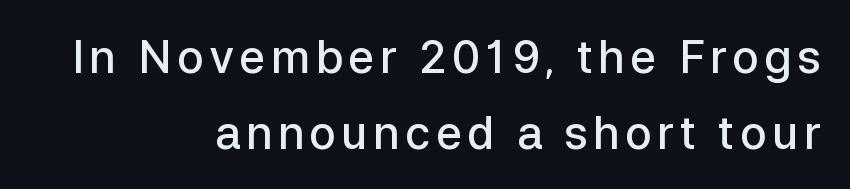
The words here are not underlined. Spacing verdict: proportional, widths tailored to each character. Heft: intermediate — a semibold. The leading is moderate, giving the passage an even texture. A student would call this right alignment; a typographer would say flush right, rag left. Nope, no serifs anywhere on these letters.
